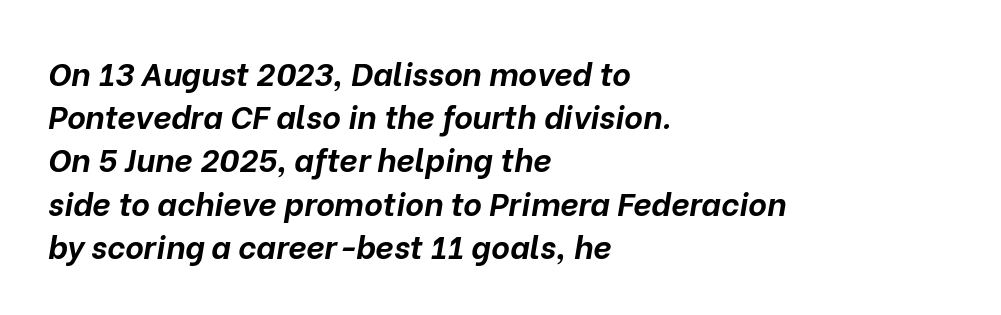
The image shows 32 px bold type, italic (leaning right); set left-aligned, normal line spacing (1.35x), normal letter spacing, not underlined; low stroke contrast and a medium x-height.
